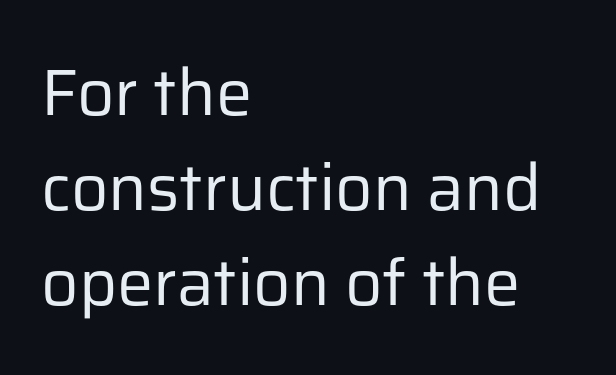
{"serif": "no", "italic": "no", "bold": "no", "weight": "regular", "width": "normal", "stroke_contrast": "low", "x_height": "medium", "monospaced": "no", "underline": "no", "align": "left", "line_spacing": "normal", "line_spacing_ratio": 1.46, "letter_spacing": "normal", "letter_spacing_em": 0.0, "glyph_px": 65}
